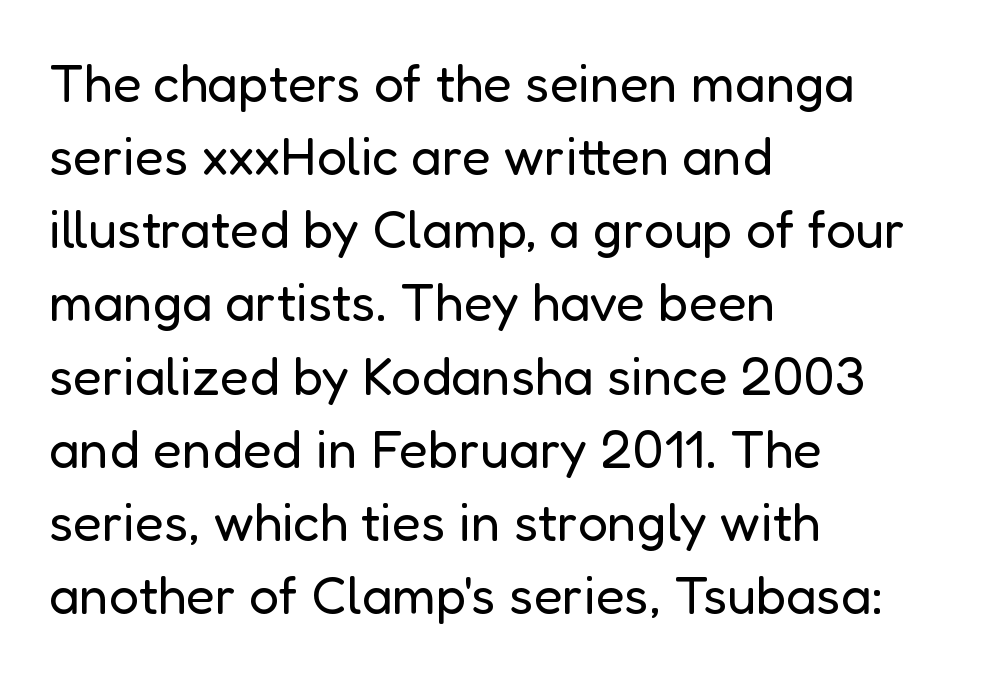
Q: Is the text bold? A: No.
Q: Is the text italic (slanted)? A: No, it is upright.
Q: Is the typeface a serif or a sans-serif typeface? A: Sans-serif.
Q: Is the text underlined? A: No.
Q: How is the paragraph aligned? A: Left-aligned.
Q: Is the spacing between letters normal or unusually wide? A: Normal.
Q: Is the spacing between lines tight, normal or loose? A: Normal.
Q: Width (condensed, normal, or wide)? A: Normal.
Q: Stroke contrast? A: Low.
Q: x-height? A: Medium.
Q: Monospaced? A: No.
